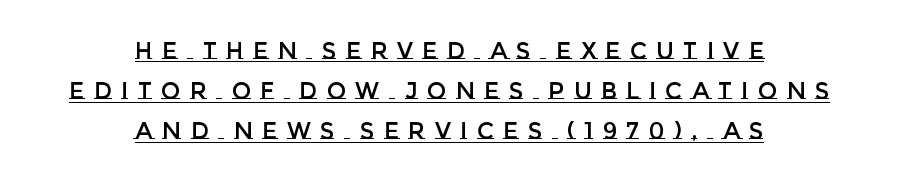
The image shows 23 px text type, upright; set centered, line spacing 1.75x, unusually wide letter spacing (+0.41 em), underlined.
